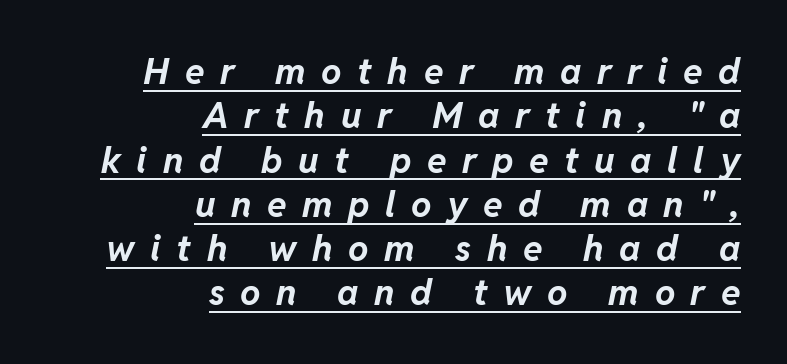
The image shows 36 px bold type, italic (leaning right); set right-aligned, line spacing 1.23x, unusually wide letter spacing (+0.43 em), underlined; low stroke contrast and a medium x-height.
